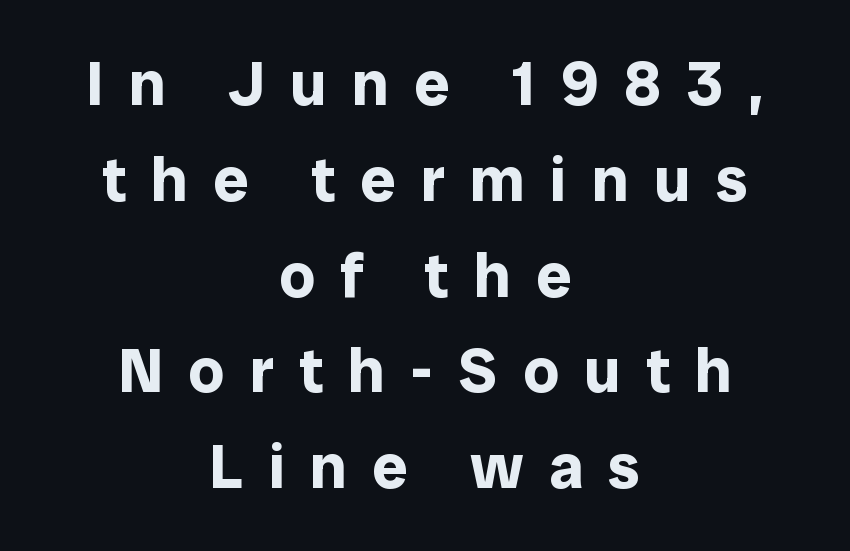
{"serif": "no", "italic": "no", "bold": "yes", "weight": "bold", "width": "normal", "stroke_contrast": "low", "x_height": "medium", "monospaced": "no", "underline": "no", "align": "center", "line_spacing": "normal", "line_spacing_ratio": 1.52, "letter_spacing": "wide", "letter_spacing_em": 0.4, "glyph_px": 63}
